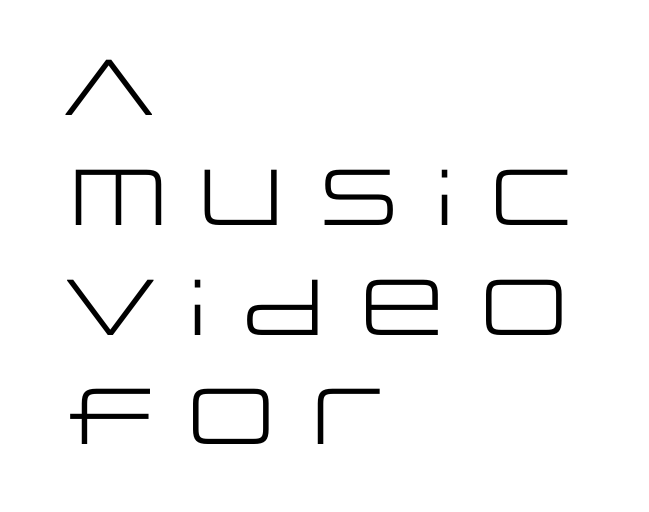
Q: Is the text bold? A: No.
Q: Is the text italic (slanted)? A: No, it is upright.
Q: Is the typeface a serif or a sans-serif typeface? A: Sans-serif.
Q: Is the text underlined? A: No.
Q: How is the paragraph aligned? A: Left-aligned.
Q: Is the spacing between letters normal or unusually wide? A: Normal.
Q: Is the spacing between lines tight, normal or loose? A: Normal.
Q: Width (condensed, normal, or wide)? A: Wide.
Q: Stroke contrast? A: Low.
Q: x-height? A: Large.
Q: Monospaced? A: No.
